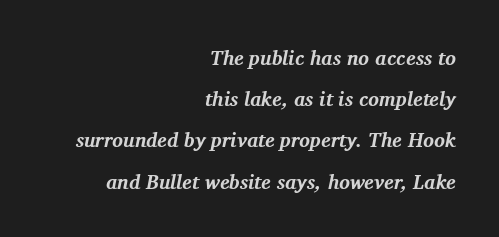
Q: Is the text bold? A: Yes.
Q: Is the text italic (slanted)? A: Yes, it leans right by about 11 degrees.
Q: Is the text underlined? A: No.
Q: How is the paragraph aligned? A: Right-aligned.
Q: Is the spacing between letters normal or unusually wide? A: Normal.
Q: Is the spacing between lines tight, normal or loose? A: Loose.
